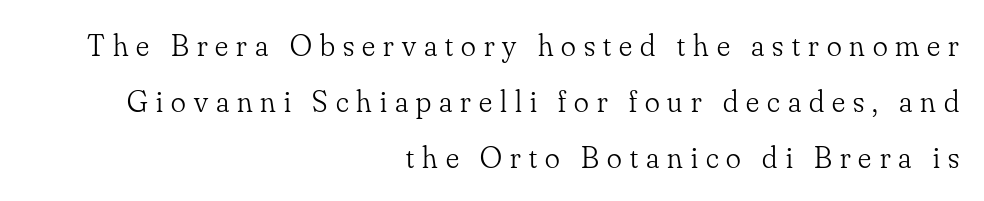
Q: Is the text bold? A: No.
Q: Is the text italic (slanted)? A: No, it is upright.
Q: Is the typeface a serif or a sans-serif typeface? A: Serif.
Q: Is the text underlined? A: No.
Q: How is the paragraph aligned? A: Right-aligned.
Q: Is the spacing between letters normal or unusually wide? A: Unusually wide.
Q: Width (condensed, normal, or wide)? A: Normal.
Q: Stroke contrast? A: Low.
Q: x-height? A: Small.
Q: Monospaced? A: No.
